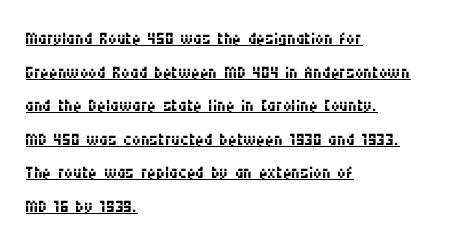
The image shows 24 px text type, upright; set left-aligned, normal line spacing (1.4x), normal letter spacing, underlined.
